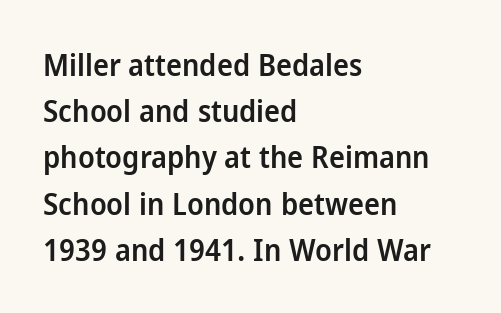
This is roman type, the default non-slanted kind. Descender tails drop into unmarked territory. Typographically, this falls in the sans-serif category. The typesetter chose a ragged-right arrangement here. Letter spacing: default. The characters look somewhat weighty, a semibold short of true bold.
